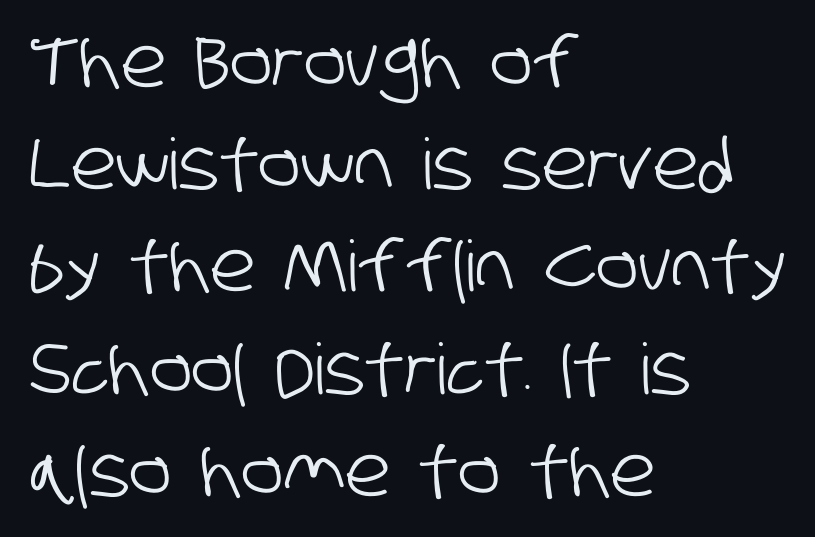
The image shows 70 px condensed sans-serif type; set left-aligned, normal line spacing (1.46x), normal letter spacing, not underlined; low stroke contrast and a large x-height.
